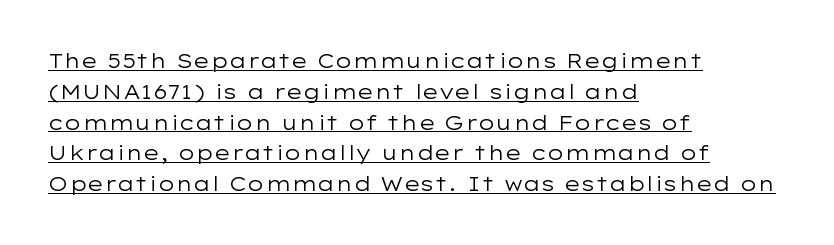
The image shows 20 px text type, upright; set left-aligned, normal line spacing (1.54x), normal letter spacing, underlined.
